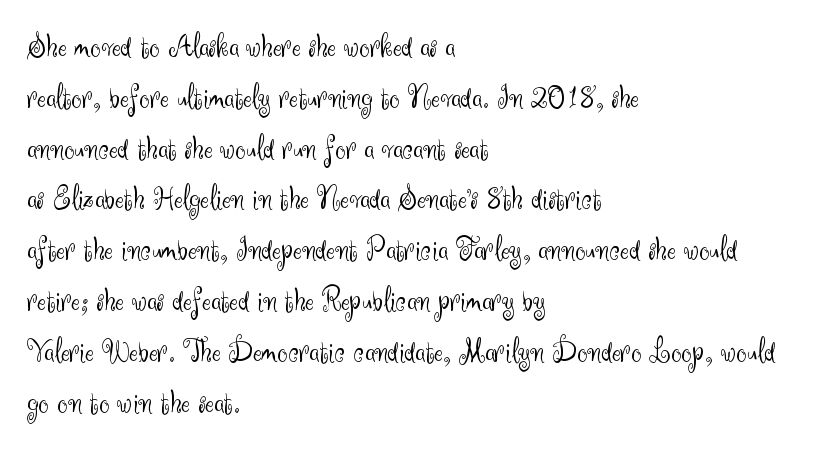
{"serif": "no", "italic": "no", "bold": "no", "weight": "light", "width": "normal", "stroke_contrast": "medium", "x_height": "small", "monospaced": "no", "underline": "no", "align": "left", "line_spacing": "normal", "line_spacing_ratio": 1.54, "letter_spacing": "normal", "letter_spacing_em": 0.0, "glyph_px": 33}
